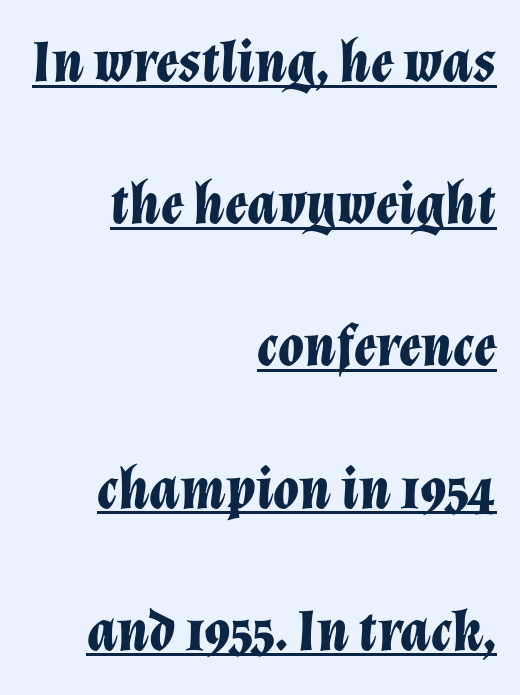
Pretty heavy lettering here — definitely bold. Caption: standard tracking, unaltered. The rag falls on the left side of this text block. This sample has the flowing, uneven cadence of proportional lettering. Caption: lettering with a line underneath. The passage shown leans; its letterforms are oblique.
